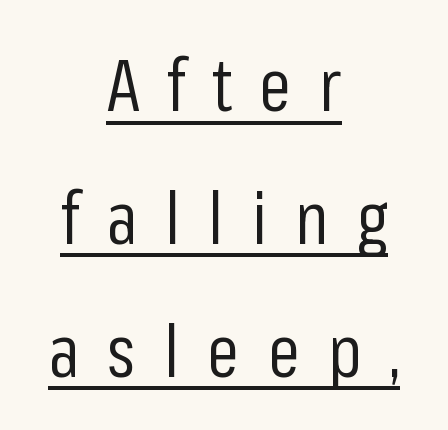
{"serif": "no", "italic": "no", "bold": "no", "weight": "regular", "width": "condensed", "stroke_contrast": "low", "x_height": "medium", "monospaced": "no", "underline": "yes", "align": "center", "line_spacing_ratio": 1.82, "letter_spacing": "wide", "letter_spacing_em": 0.38, "glyph_px": 73}
